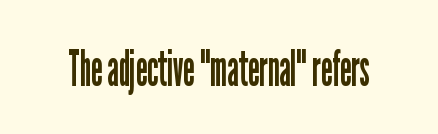
The image shows 51 px regular-weight, condensed sans-serif type, upright; set normal letter spacing, not underlined; low stroke contrast and a medium x-height.
